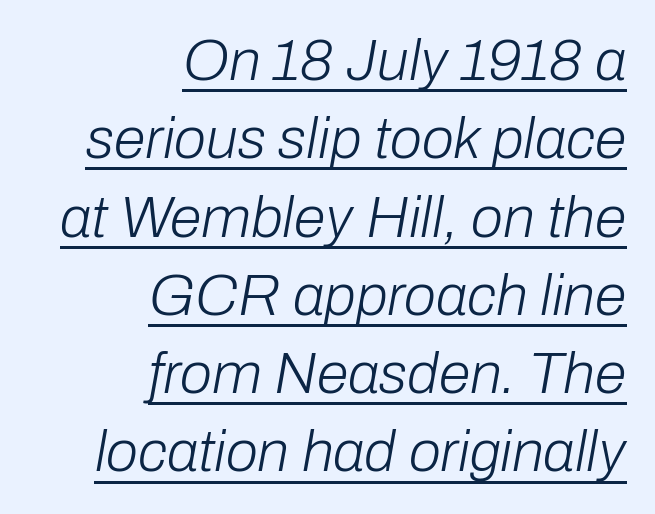
Q: Is the text bold? A: No.
Q: Is the text italic (slanted)? A: Yes, it leans right by about 10 degrees.
Q: Is the text underlined? A: Yes.
Q: How is the paragraph aligned? A: Right-aligned.
Q: Is the spacing between letters normal or unusually wide? A: Normal.
Q: Is the spacing between lines tight, normal or loose? A: Normal.
Q: Width (condensed, normal, or wide)? A: Normal.
Q: Stroke contrast? A: Low.
Q: x-height? A: Medium.
Q: Monospaced? A: No.
